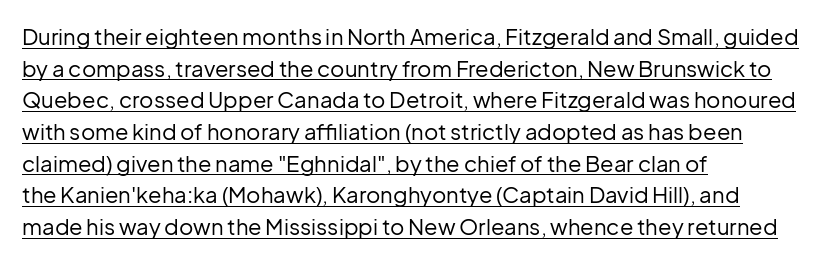
Q: Is the text bold? A: No.
Q: Is the text italic (slanted)? A: No, it is upright.
Q: Is the text underlined? A: Yes.
Q: How is the paragraph aligned? A: Left-aligned.
Q: Is the spacing between letters normal or unusually wide? A: Normal.
Q: Is the spacing between lines tight, normal or loose? A: Normal.
